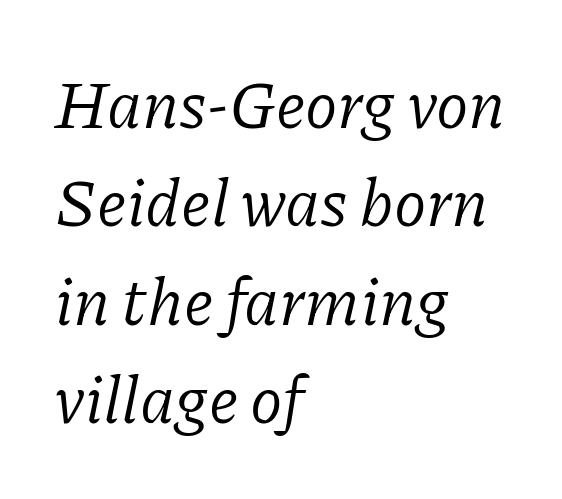
Q: Is the text bold? A: No.
Q: Is the text italic (slanted)? A: Yes, it leans right by about 11 degrees.
Q: Is the typeface a serif or a sans-serif typeface? A: Serif.
Q: Is the text underlined? A: No.
Q: How is the paragraph aligned? A: Left-aligned.
Q: Is the spacing between letters normal or unusually wide? A: Normal.
Q: Is the spacing between lines tight, normal or loose? A: Normal.
Q: Width (condensed, normal, or wide)? A: Normal.
Q: Stroke contrast? A: Low.
Q: x-height? A: Medium.
Q: Monospaced? A: No.
